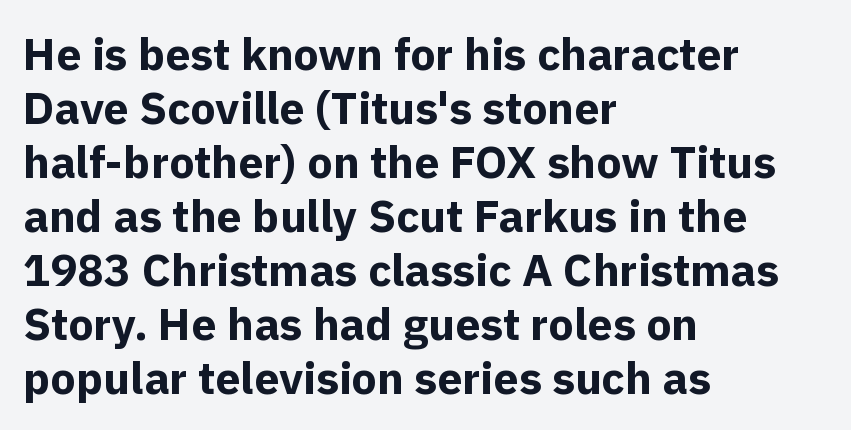
Q: Is the text bold? A: Yes.
Q: Is the text italic (slanted)? A: No, it is upright.
Q: Is the typeface a serif or a sans-serif typeface? A: Sans-serif.
Q: Is the text underlined? A: No.
Q: How is the paragraph aligned? A: Left-aligned.
Q: Is the spacing between letters normal or unusually wide? A: Normal.
Q: Width (condensed, normal, or wide)? A: Normal.
Q: x-height? A: Medium.
Q: Monospaced? A: No.
